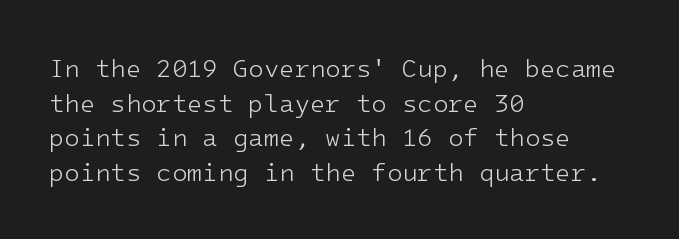
The letters stand straight up with perfectly vertical stems. The typesetter chose a ragged-right arrangement here. What's the leading like? Ordinary, nothing unusual. Nothing unusual about the tracking: characters are spaced as the font intends. Is the stroke heavy? The answer is a plain regular-or-lighter.
